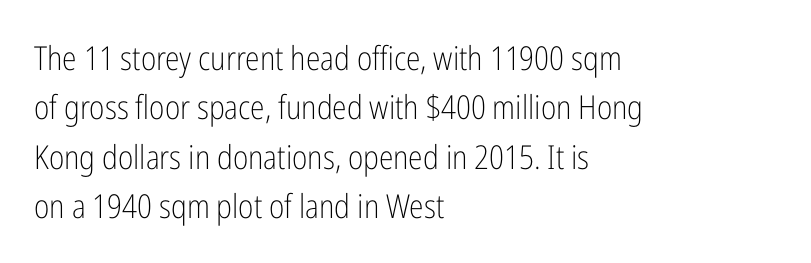
{"serif": "no", "italic": "no", "bold": "no", "weight": "light", "width": "condensed", "stroke_contrast": "low", "x_height": "medium", "monospaced": "no", "underline": "no", "align": "left", "line_spacing": "normal", "line_spacing_ratio": 1.5, "letter_spacing": "normal", "letter_spacing_em": 0.0, "glyph_px": 33}
